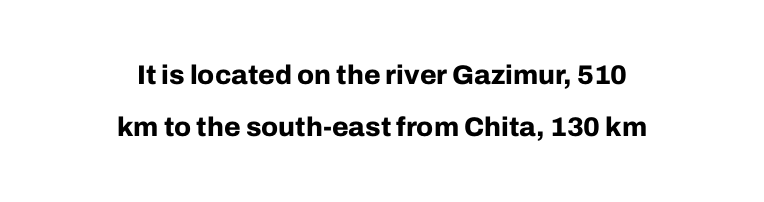
Q: Is the text bold? A: Yes.
Q: Is the text italic (slanted)? A: No, it is upright.
Q: Is the text underlined? A: No.
Q: How is the paragraph aligned? A: Centered.
Q: Is the spacing between letters normal or unusually wide? A: Normal.
Q: Is the spacing between lines tight, normal or loose? A: Loose.
